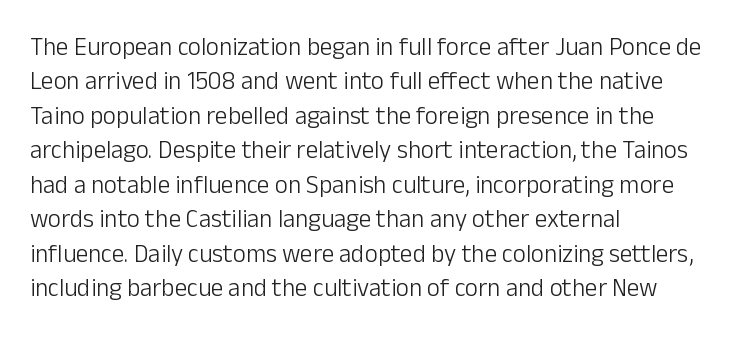
The image shows 25 px text type, upright; set left-aligned, normal line spacing (1.38x), normal letter spacing, not underlined.
